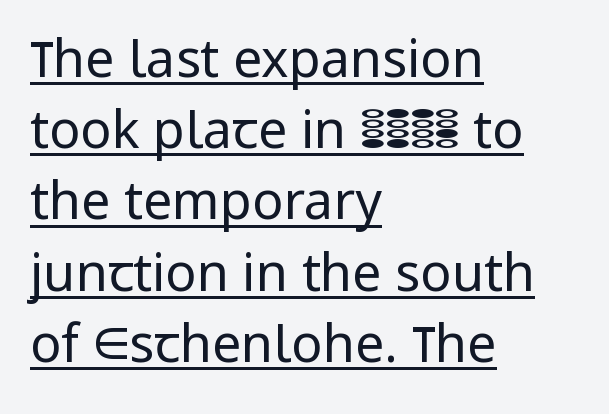
The image shows 52 px regular-weight sans-serif type, upright; set left-aligned, normal line spacing (1.37x), normal letter spacing, underlined; low stroke contrast and a medium x-height.
